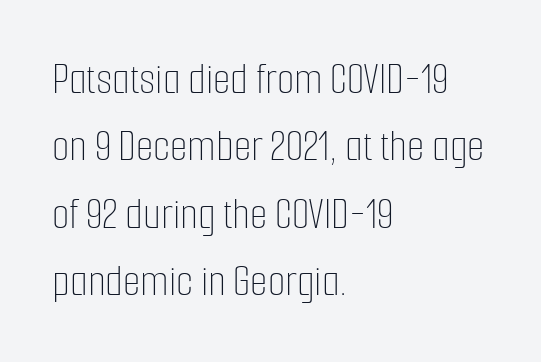
The image shows 45 px thin, condensed type, upright; set left-aligned, normal line spacing (1.5x), normal letter spacing, not underlined; low stroke contrast and a medium x-height.
